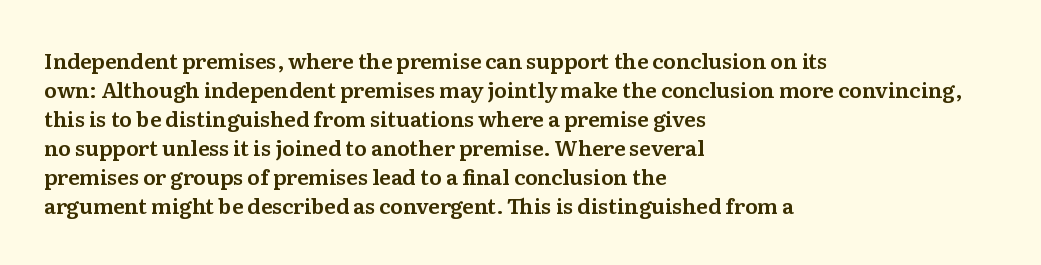
Does the leading feel generous? No, just average. Nobody touched the tracking dial on this one. This is the regular roman posture of the typeface. Visually the block forms a straight wall on the left and a jagged coastline on the right.
